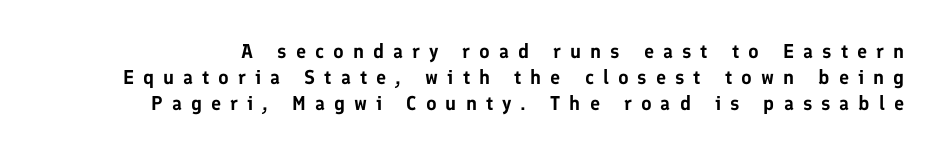
The image shows 20 px text type, upright; set normal line spacing (1.3x), unusually wide letter spacing (+0.45 em), not underlined.
